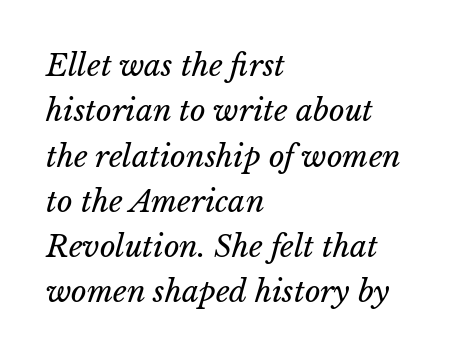
Q: Is the text bold? A: No.
Q: Is the text underlined? A: No.
Q: How is the paragraph aligned? A: Left-aligned.
Q: Is the spacing between letters normal or unusually wide? A: Normal.
Q: Is the spacing between lines tight, normal or loose? A: Normal.
Q: Width (condensed, normal, or wide)? A: Normal.
Q: Stroke contrast? A: Low.
Q: x-height? A: Medium.
Q: Monospaced? A: No.
